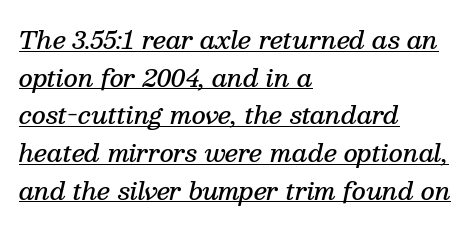
The image shows 24 px text type, italic (leaning right); set left-aligned, normal line spacing (1.57x), normal letter spacing, underlined.
